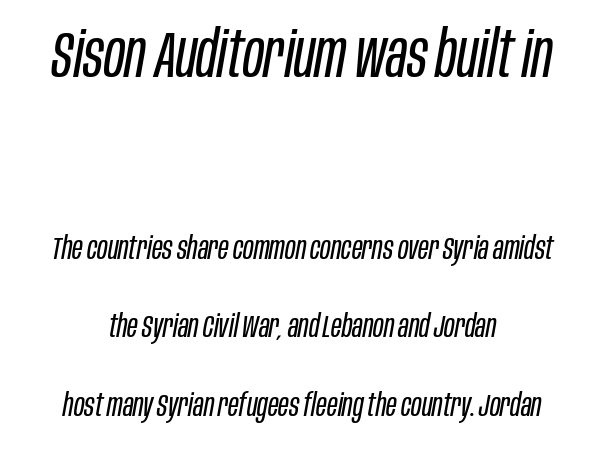
The image shows 64 px regular-weight, condensed type, italic (leaning right); set centered, loose line spacing (2.44x), normal letter spacing, not underlined; the first (top) block is 2.0x larger; low stroke contrast and a large x-height.
